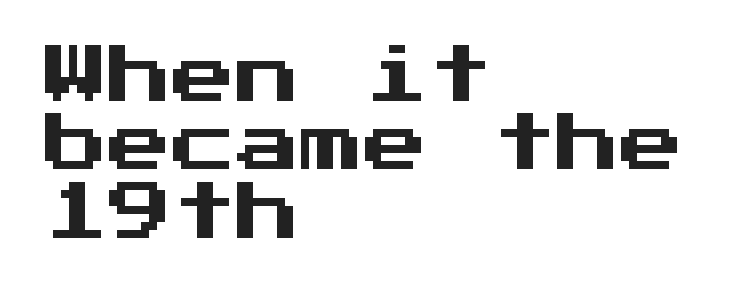
{"serif": "no", "italic": "no", "width": "normal", "stroke_contrast": "medium", "x_height": "medium", "underline": "no", "align": "left", "line_spacing": "tight", "line_spacing_ratio": 1.07, "letter_spacing": "normal", "letter_spacing_em": 0.0, "glyph_px": 64}
